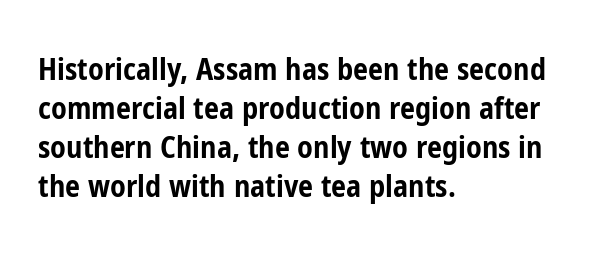
The image shows 30 px bold, condensed sans-serif type, upright; set left-aligned, normal line spacing (1.3x), normal letter spacing, not underlined; low stroke contrast and a medium x-height.
